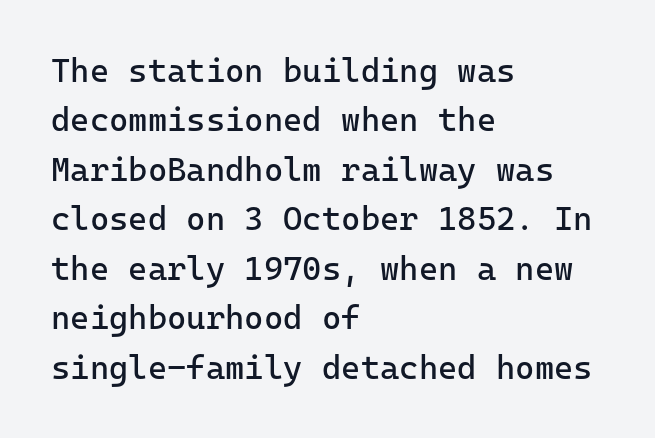
Horizontal alignment here is leftward, the default for most running prose. The letters march in equal steps, a hallmark of fixed-pitch type. The cut favours lightness, reaching ordinary text weight at its darkest. Regarding leading, the lines here are spaced in the standard way. No extra tracking has been applied to these lines. This is roman type, the default non-slanted kind.
